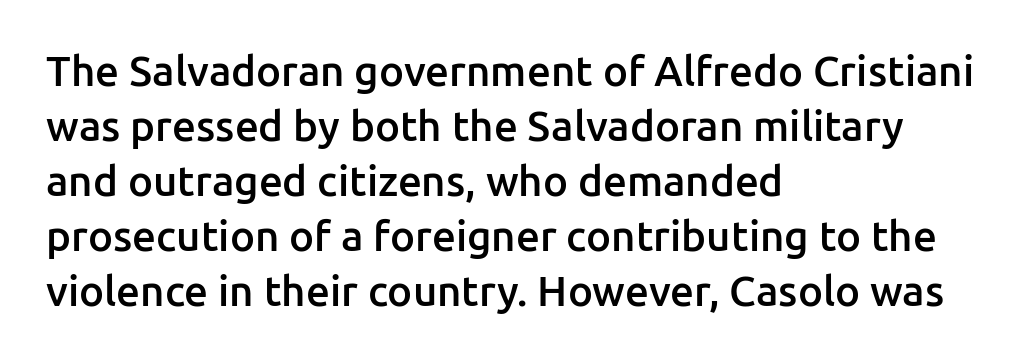
Q: Is the text bold? A: Semi-bold.
Q: Is the text italic (slanted)? A: No, it is upright.
Q: Is the typeface a serif or a sans-serif typeface? A: Sans-serif.
Q: Is the text underlined? A: No.
Q: How is the paragraph aligned? A: Left-aligned.
Q: Is the spacing between letters normal or unusually wide? A: Normal.
Q: Is the spacing between lines tight, normal or loose? A: Normal.
Q: Width (condensed, normal, or wide)? A: Normal.
Q: Stroke contrast? A: Low.
Q: x-height? A: Medium.
Q: Monospaced? A: No.
